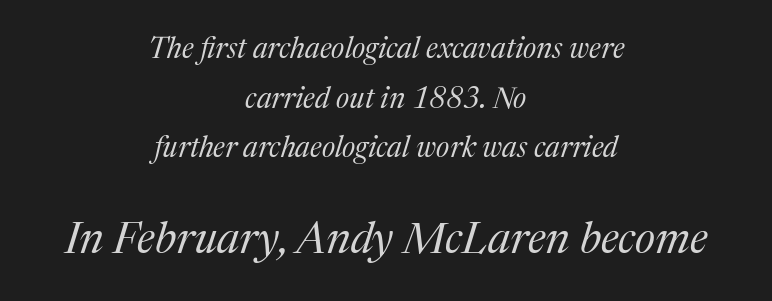
The image shows 44 px regular-weight serif type, italic (leaning right); set centered, line spacing 1.71x, normal letter spacing, not underlined; the second (bottom) block is 1.52x larger; medium stroke contrast and a medium x-height.
